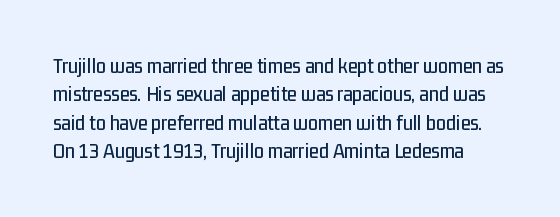
{"italic": "no", "underline": "no", "line_spacing": "normal", "line_spacing_ratio": 1.29, "letter_spacing": "normal", "letter_spacing_em": 0.0, "glyph_px": 22}
